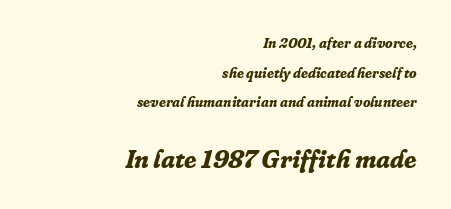
Reading down the block, your eye finds every line finishing at a fixed right position. The following chunk of copy outweighs the initial chunk in type size. Pretty heavy lettering here — definitely bold. The axis of the letterforms is tilted away from vertical.
